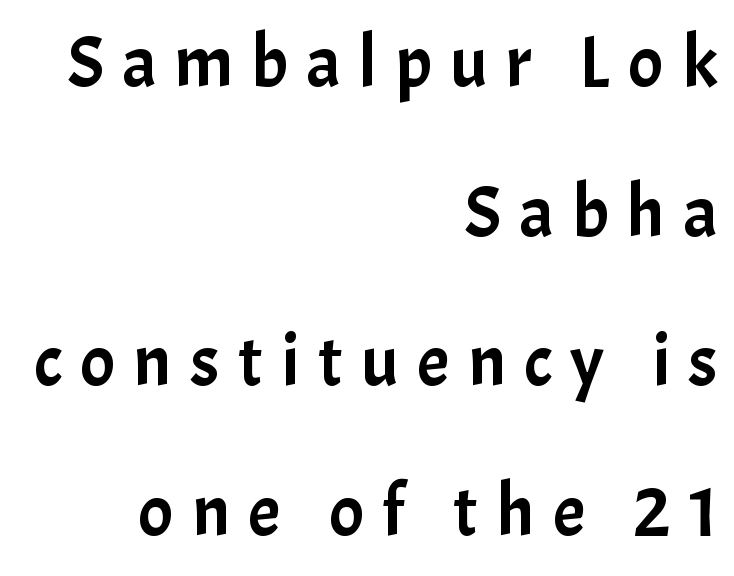
The image shows 73 px sans-serif type, upright; set right-aligned, loose line spacing (2.05x), unusually wide letter spacing (+0.25 em), not underlined; low stroke contrast and a medium x-height.
